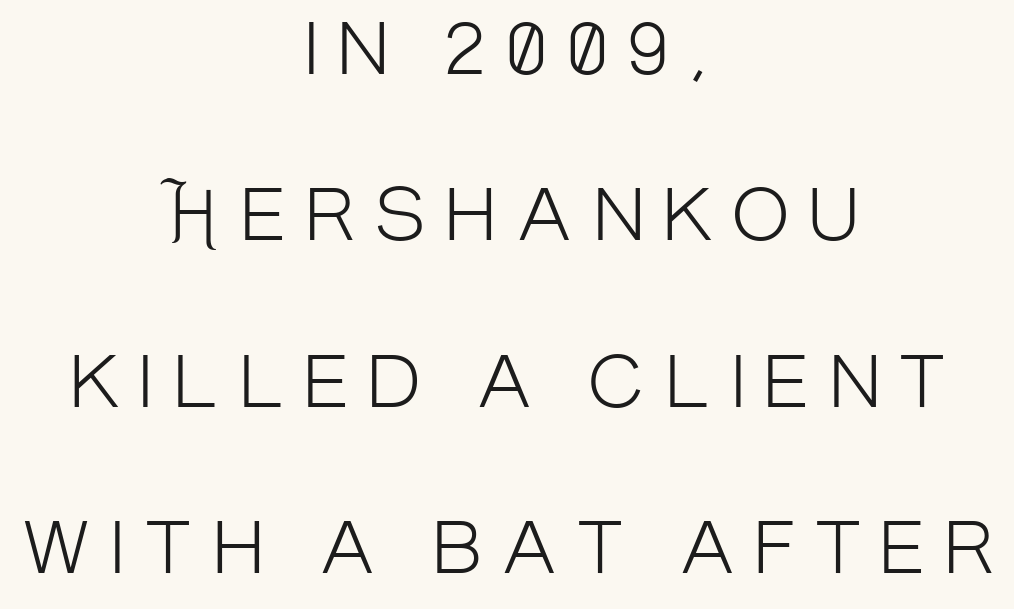
Check the space under the baseline: it is left empty. The letters are spread apart with noticeably loose tracking. Horizontal alignment here is central, giving a formal, balanced look. The typesetting does not lean heavy: it is not bold.
